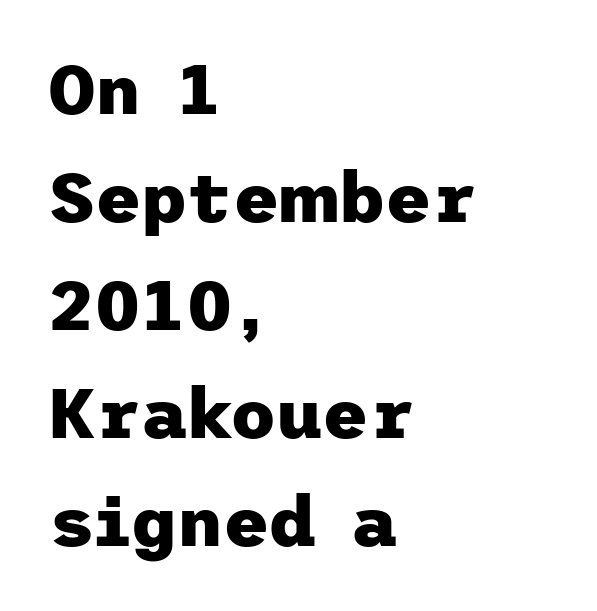
Q: Is the text bold? A: Yes.
Q: Is the text italic (slanted)? A: No, it is upright.
Q: Is the typeface a serif or a sans-serif typeface? A: Sans-serif.
Q: Is the text underlined? A: No.
Q: How is the paragraph aligned? A: Left-aligned.
Q: Is the spacing between letters normal or unusually wide? A: Normal.
Q: Is the spacing between lines tight, normal or loose? A: Normal.
Q: Width (condensed, normal, or wide)? A: Normal.
Q: Stroke contrast? A: Low.
Q: x-height? A: Medium.
